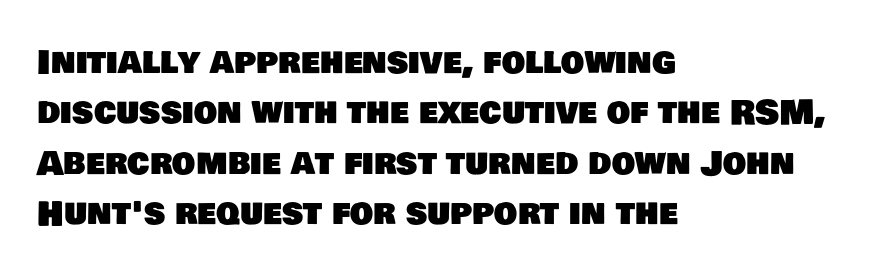
Q: Is the typeface a serif or a sans-serif typeface? A: Sans-serif.
Q: Is the text underlined? A: No.
Q: How is the paragraph aligned? A: Left-aligned.
Q: Is the spacing between letters normal or unusually wide? A: Normal.
Q: Is the spacing between lines tight, normal or loose? A: Normal.
Q: Width (condensed, normal, or wide)? A: Normal.
Q: Stroke contrast? A: Low.
Q: x-height? A: Large.
Q: Monospaced? A: No.
